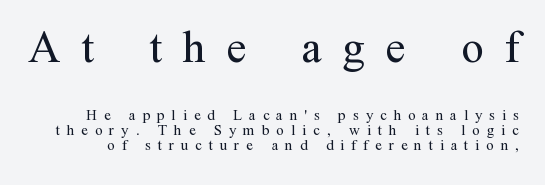
Q: Is the text bold? A: No.
Q: Is the text italic (slanted)? A: No, it is upright.
Q: Is the typeface a serif or a sans-serif typeface? A: Serif.
Q: Is the text underlined? A: No.
Q: Is the spacing between letters normal or unusually wide? A: Unusually wide.
Q: Is the spacing between lines tight, normal or loose? A: Tight.
Q: Which block of text is set in a larger size, the first (top) or the second (bottom)? A: The first (top) one.
Q: Width (condensed, normal, or wide)? A: Normal.
Q: Stroke contrast? A: Medium.
Q: x-height? A: Medium.
Q: Monospaced? A: No.
